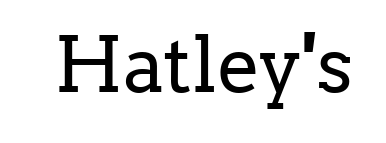
{"serif": "yes", "italic": "no", "bold": "no", "weight": "regular", "width": "normal", "stroke_contrast": "low", "x_height": "medium", "monospaced": "no", "underline": "no", "letter_spacing": "normal", "letter_spacing_em": 0.0, "glyph_px": 77}
